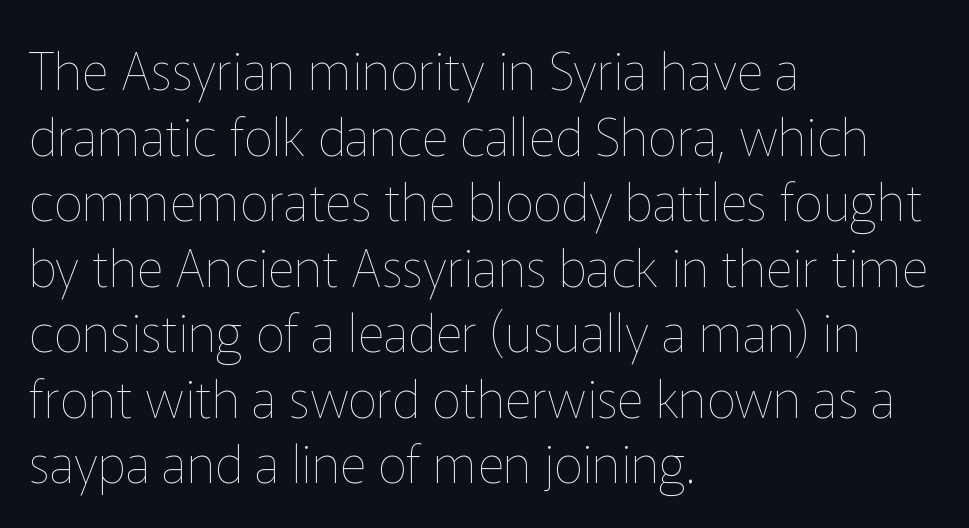
Q: Is the text bold? A: No.
Q: Is the text italic (slanted)? A: No, it is upright.
Q: Is the text underlined? A: No.
Q: How is the paragraph aligned? A: Left-aligned.
Q: Is the spacing between letters normal or unusually wide? A: Normal.
Q: Is the spacing between lines tight, normal or loose? A: Normal.
Q: Width (condensed, normal, or wide)? A: Normal.
Q: Stroke contrast? A: Low.
Q: x-height? A: Medium.
Q: Monospaced? A: No.
